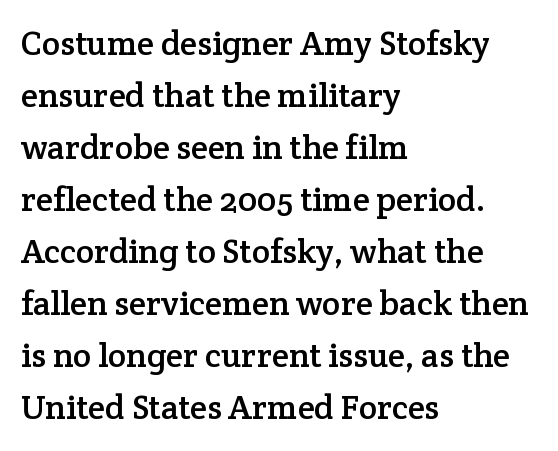
The image shows 34 px serif type, upright; set left-aligned, normal line spacing (1.53x), normal letter spacing, not underlined; low stroke contrast and a medium x-height.
